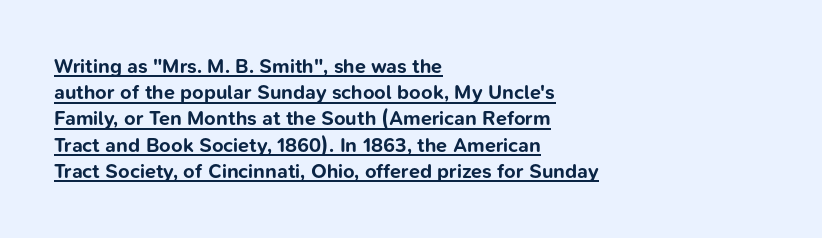
Q: Is the text bold? A: Yes.
Q: Is the text italic (slanted)? A: No, it is upright.
Q: Is the text underlined? A: Yes.
Q: How is the paragraph aligned? A: Left-aligned.
Q: Is the spacing between letters normal or unusually wide? A: Normal.
Q: Is the spacing between lines tight, normal or loose? A: Normal.
